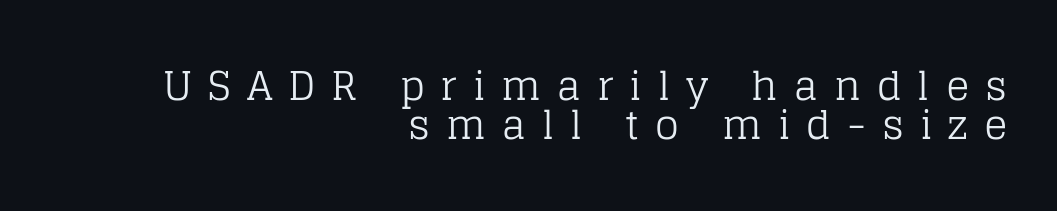
{"serif": "yes", "italic": "no", "bold": "no", "weight": "regular", "width": "normal", "stroke_contrast": "low", "x_height": "large", "monospaced": "no", "underline": "no", "align": "right", "line_spacing": "tight", "line_spacing_ratio": 1.01, "letter_spacing": "wide", "letter_spacing_em": 0.41, "glyph_px": 39}
